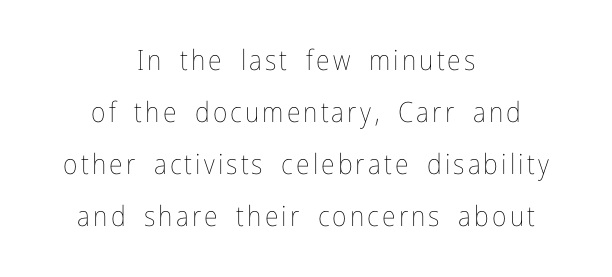
Visually the block forms a symmetrical silhouette, jagged on both flanks. The rendering uses natural spacing where letterforms have individual widths. A light-to-regular cut is what we see here. Glance below the letters and you will spot only blank space. Do the letters lean? They stand straight.
